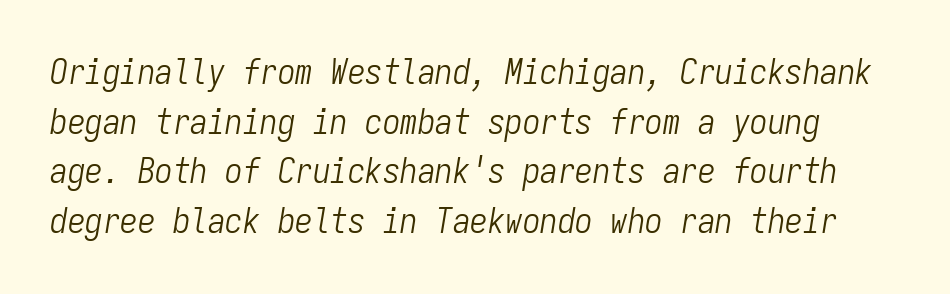
The image shows 35 px light, condensed type, italic (leaning right), monospaced; set normal line spacing (1.42x), normal letter spacing, not underlined; low stroke contrast and a medium x-height.
